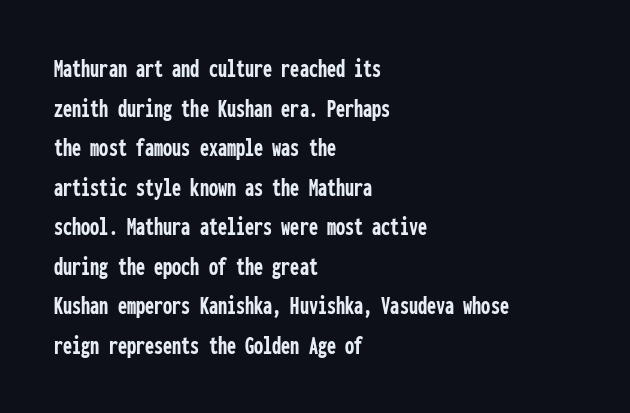
Q: Is the text bold? A: Yes.
Q: Is the text italic (slanted)? A: No, it is upright.
Q: Is the text underlined? A: No.
Q: How is the paragraph aligned? A: Left-aligned.
Q: Is the spacing between letters normal or unusually wide? A: Normal.
Q: Is the spacing between lines tight, normal or loose? A: Normal.
